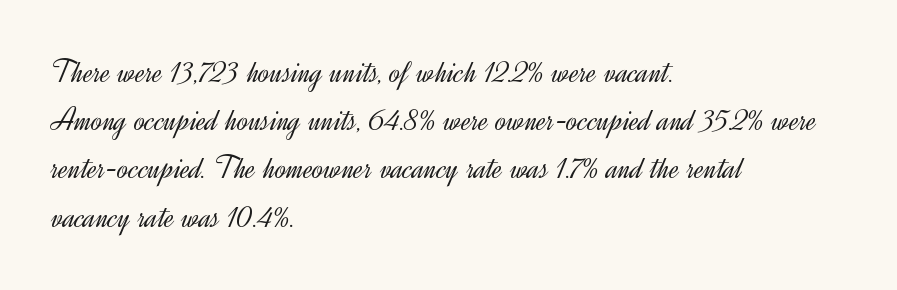
The image shows 33 px light sans-serif type; set left-aligned, normal line spacing (1.46x), normal letter spacing, not underlined; a small x-height.
